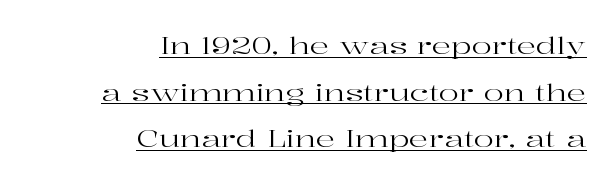
{"italic": "no", "bold": "no", "underline": "yes", "align": "right", "line_spacing": "loose", "line_spacing_ratio": 1.94, "letter_spacing": "normal", "letter_spacing_em": 0.0, "glyph_px": 24}
